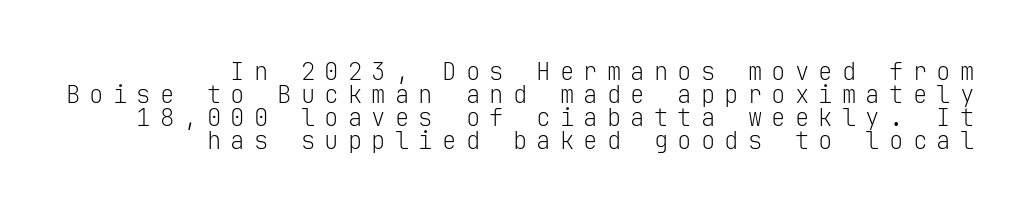
Q: Is the text bold? A: No.
Q: Is the text italic (slanted)? A: No, it is upright.
Q: Is the text underlined? A: No.
Q: How is the paragraph aligned? A: Right-aligned.
Q: Is the spacing between letters normal or unusually wide? A: Unusually wide.
Q: Is the spacing between lines tight, normal or loose? A: Tight.
